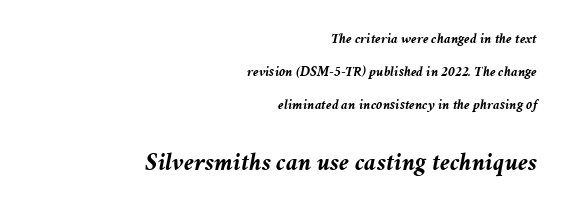
Q: Is the text bold? A: Yes.
Q: Is the text italic (slanted)? A: Yes, it leans right by about 11 degrees.
Q: Is the text underlined? A: No.
Q: How is the paragraph aligned? A: Right-aligned.
Q: Is the spacing between letters normal or unusually wide? A: Normal.
Q: Is the spacing between lines tight, normal or loose? A: Loose.
Q: Which block of text is set in a larger size, the first (top) or the second (bottom)? A: The second (bottom) one.
